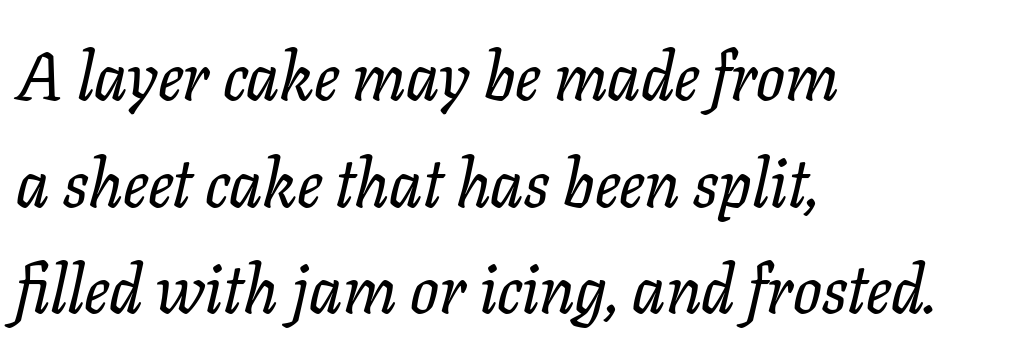
Q: Is the text italic (slanted)? A: Yes, it leans right by about 11 degrees.
Q: Is the typeface a serif or a sans-serif typeface? A: Serif.
Q: Is the text underlined? A: No.
Q: How is the paragraph aligned? A: Left-aligned.
Q: Is the spacing between letters normal or unusually wide? A: Normal.
Q: Is the spacing between lines tight, normal or loose? A: Normal.
Q: Width (condensed, normal, or wide)? A: Normal.
Q: Stroke contrast? A: Low.
Q: x-height? A: Medium.
Q: Monospaced? A: No.
